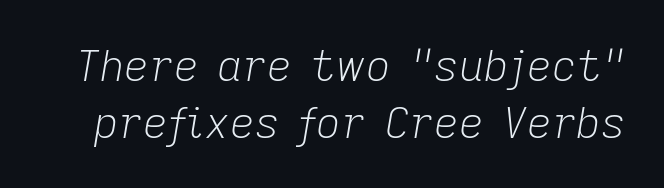
{"italic": "yes", "lean": "right", "slant_degrees": 9, "bold": "no", "weight": "light", "width": "normal", "stroke_contrast": "low", "x_height": "medium", "monospaced": "no", "underline": "no", "line_spacing": "normal", "line_spacing_ratio": 1.32, "letter_spacing": "normal", "letter_spacing_em": 0.0, "glyph_px": 43}
